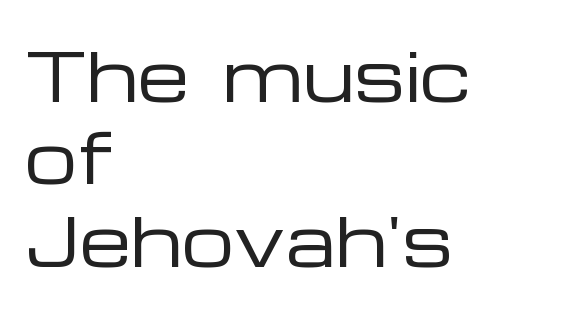
Q: Is the text bold? A: No.
Q: Is the text italic (slanted)? A: No, it is upright.
Q: Is the typeface a serif or a sans-serif typeface? A: Sans-serif.
Q: Is the text underlined? A: No.
Q: How is the paragraph aligned? A: Left-aligned.
Q: Is the spacing between letters normal or unusually wide? A: Normal.
Q: Is the spacing between lines tight, normal or loose? A: Normal.
Q: Width (condensed, normal, or wide)? A: Wide.
Q: Stroke contrast? A: Low.
Q: x-height? A: Medium.
Q: Monospaced? A: No.
